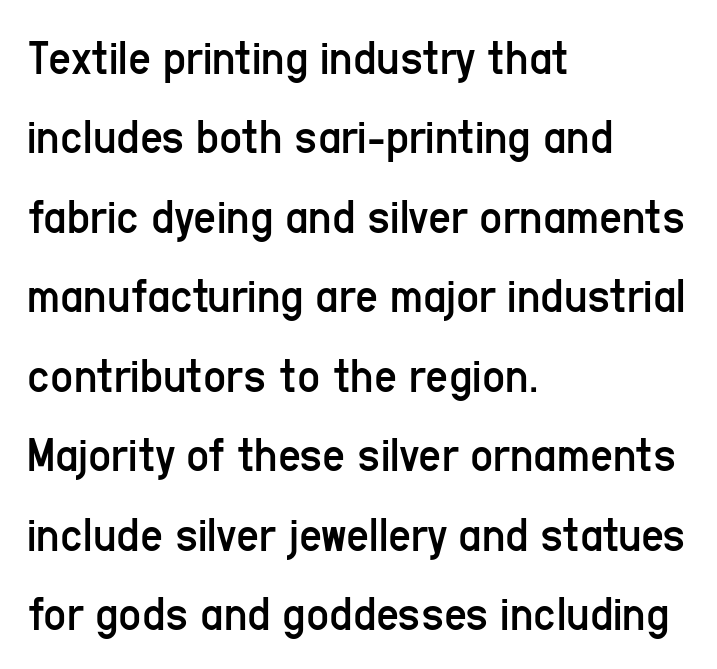
Nope, no serifs anywhere on these letters. Do the letters lean? They stand straight. The strip under each line holds only bare page. Weight: regular or lighter.
